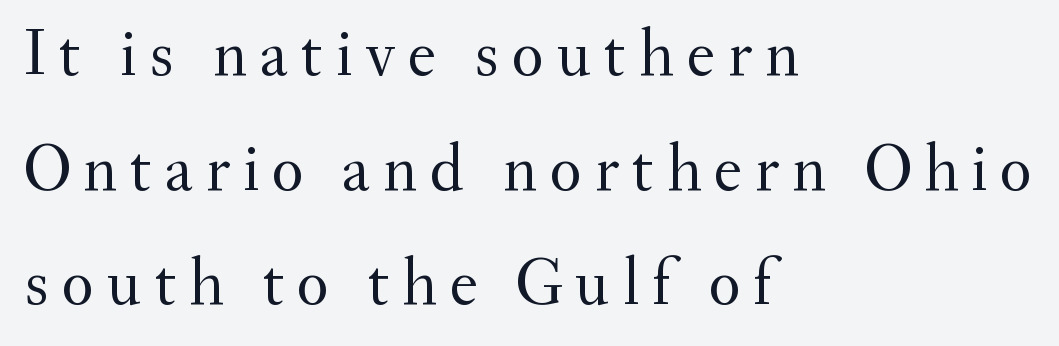
The image shows 67 px regular-weight serif type, upright; set left-aligned, line spacing 1.71x, not underlined; medium stroke contrast and a small x-height.
